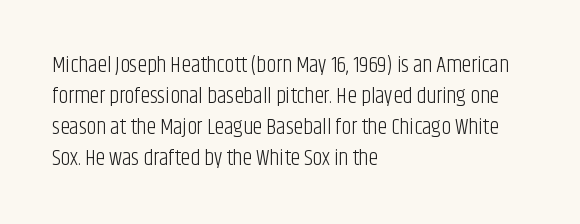
The words here are not underlined. Default kerning and tracking; the words read as compact shapes. The paragraph shown leans on its left margin. Posture: straight, roman, zero tilt. Vertical stems look standard width or narrower in stroke. Vertical spacing — default.
